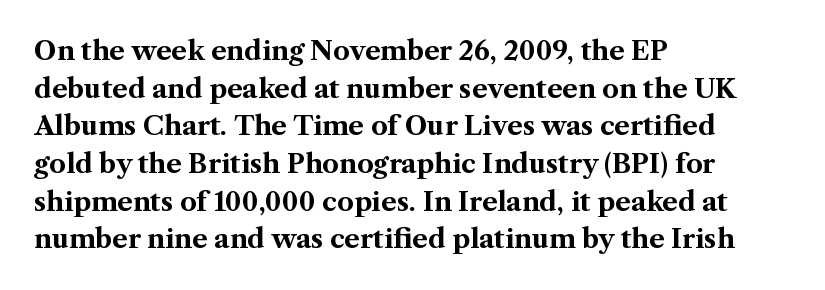
The image shows 26 px bold type, upright; set left-aligned, normal line spacing (1.45x), normal letter spacing, not underlined.
